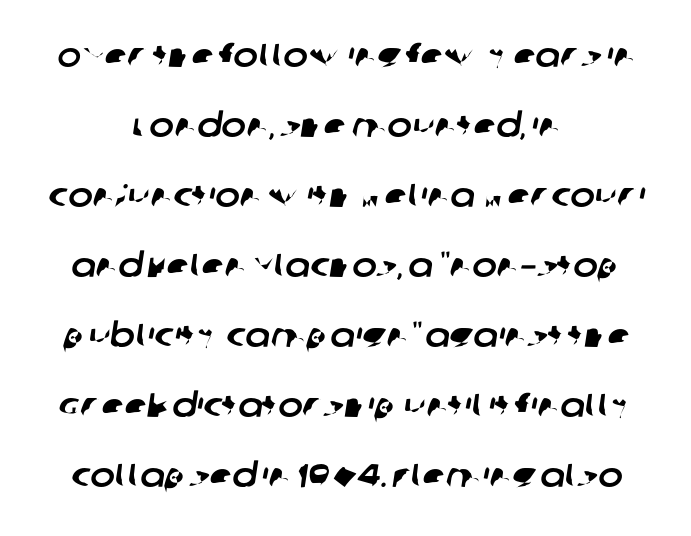
{"serif": "no", "width": "normal", "stroke_contrast": "low", "x_height": "large", "monospaced": "no", "underline": "no", "align": "center", "line_spacing": "loose", "line_spacing_ratio": 2.12, "letter_spacing": "normal", "letter_spacing_em": 0.0, "glyph_px": 33}
